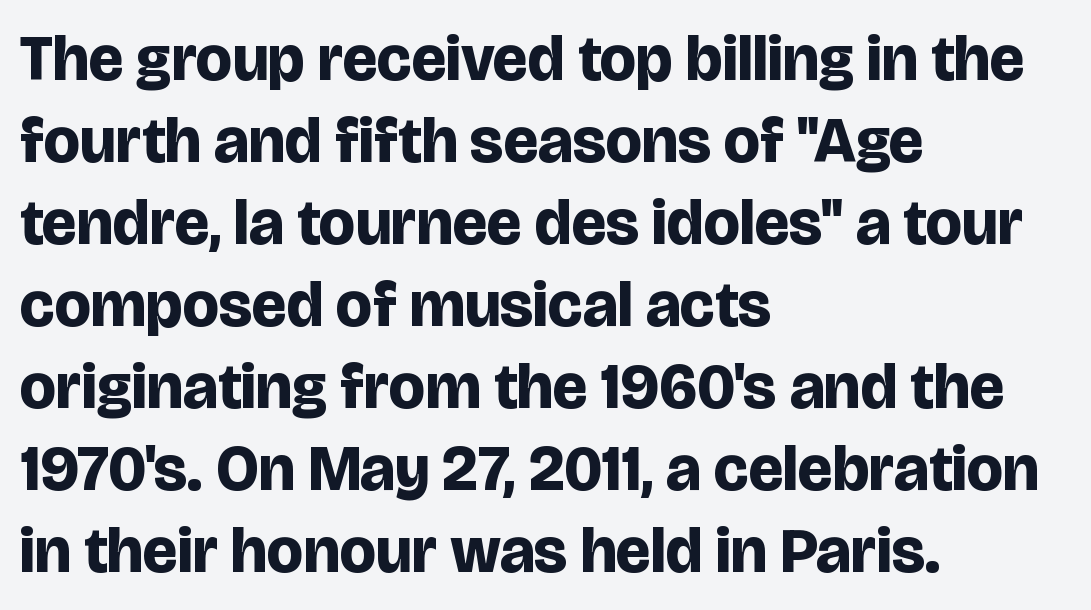
The passage shown is not underscored anywhere. Look at the tracking — it's just the regular setting, nothing added. The letters advance in unequal steps, a hallmark of proportional type. Observe the absence of serifs on each vertical stroke in this sample.
